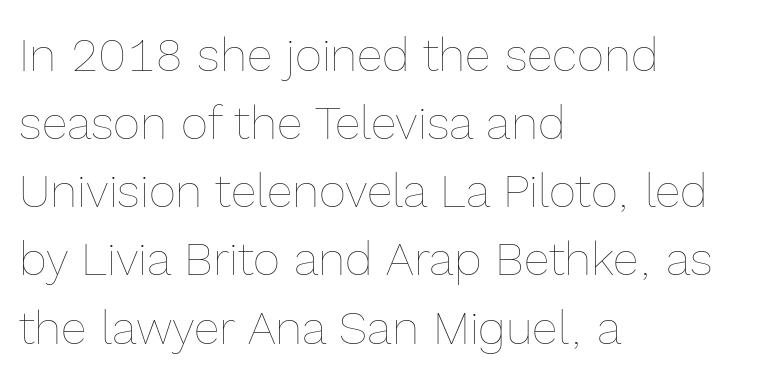
The image shows 47 px thin type, upright; set left-aligned, normal line spacing (1.45x), normal letter spacing, not underlined; a medium x-height.
